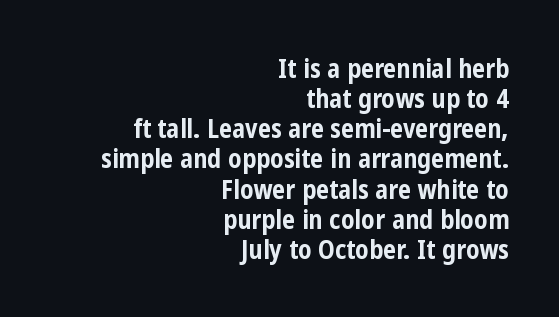
Tall strokes in this sample are plumb rather than angled. The passage shown is not underscored anywhere. Horizontal alignment here is rightward, an uncommon choice for prose. Short note: letters normally spaced.
